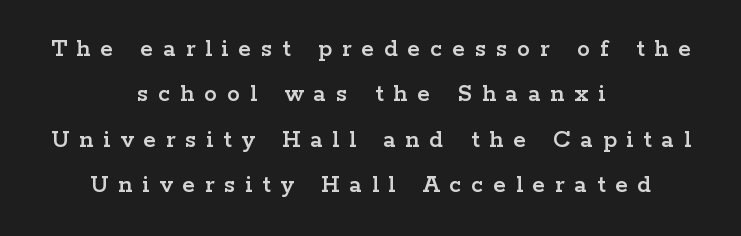
The image shows 26 px text type, upright; set centered, line spacing 1.75x, unusually wide letter spacing (+0.38 em), not underlined.
